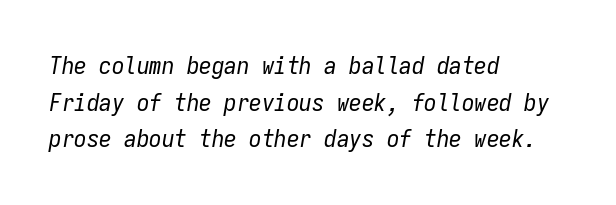
Q: Is the text bold? A: No.
Q: Is the text italic (slanted)? A: Yes, it leans right by about 9 degrees.
Q: Is the text underlined? A: No.
Q: How is the paragraph aligned? A: Left-aligned.
Q: Is the spacing between letters normal or unusually wide? A: Normal.
Q: Is the spacing between lines tight, normal or loose? A: Normal.
